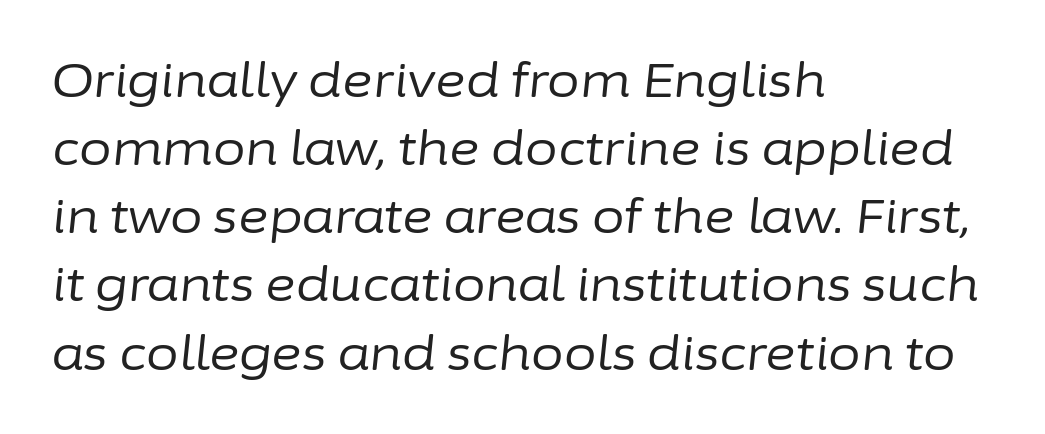
Q: Is the text bold? A: No.
Q: Is the text italic (slanted)? A: Yes, it leans right by about 6 degrees.
Q: Is the text underlined? A: No.
Q: How is the paragraph aligned? A: Left-aligned.
Q: Is the spacing between letters normal or unusually wide? A: Normal.
Q: Is the spacing between lines tight, normal or loose? A: Normal.
Q: Width (condensed, normal, or wide)? A: Normal.
Q: Stroke contrast? A: Low.
Q: x-height? A: Medium.
Q: Monospaced? A: No.
